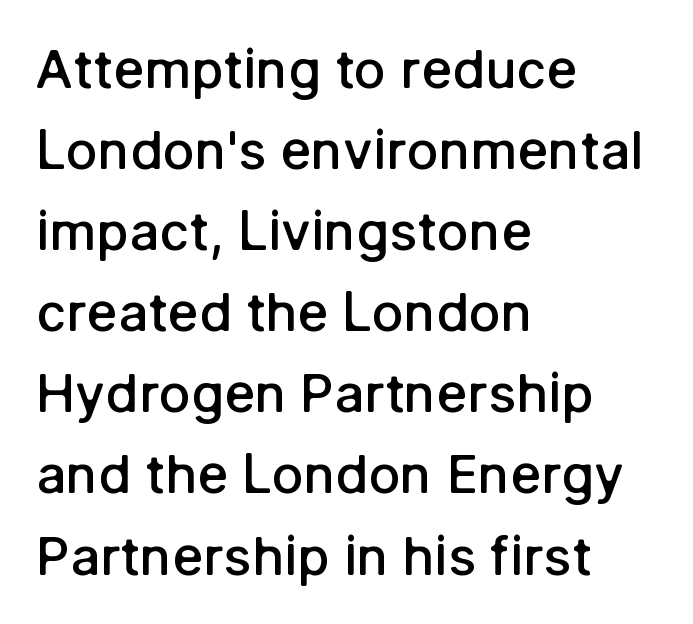
{"serif": "no", "italic": "no", "bold": "semi", "weight": "semibold", "width": "normal", "stroke_contrast": "low", "x_height": "medium", "monospaced": "no", "underline": "no", "align": "left", "line_spacing": "normal", "line_spacing_ratio": 1.53, "letter_spacing": "normal", "letter_spacing_em": 0.0, "glyph_px": 53}
